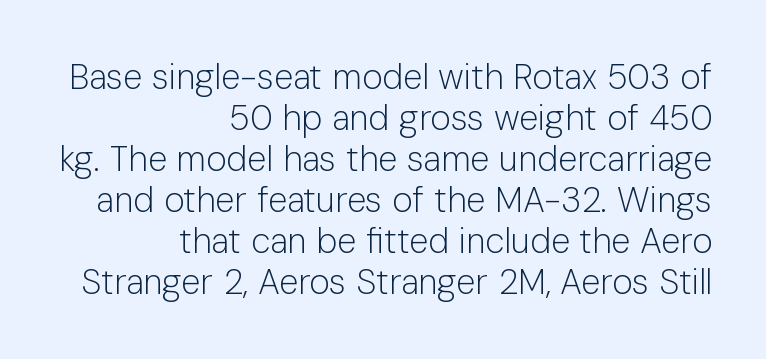
Typographically, this falls in the sans-serif category. The baseline area is clear. Compared with a typical body face, this is equally light or lighter still. A student would call this right alignment; a typographer would say flush right, rag left. Nope, not italic — everything's standing straight.
